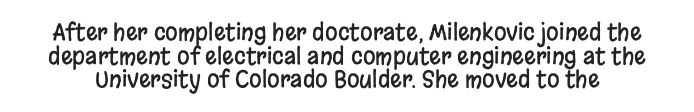
The image shows 23 px text type, upright; set tight line spacing (1.03x), normal letter spacing, not underlined.
